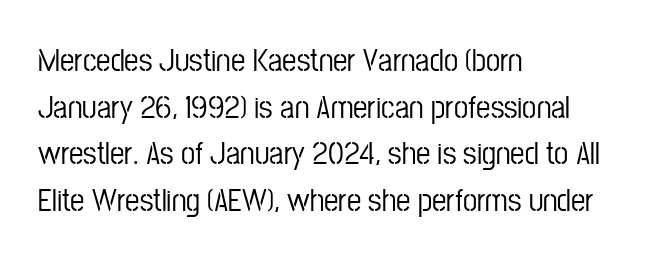
These lines are rendered in a variable-pitch font. Look at the tracking — it's just the regular setting, nothing added. When letters stand straight like this, we call the style roman or upright. Anything drawn beneath the words? Only blank space.
